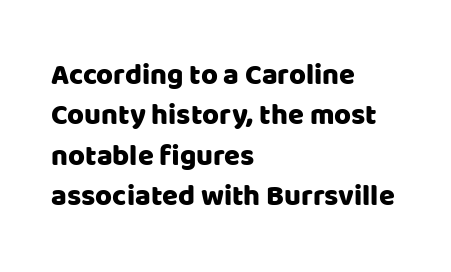
The image shows 29 px sans-serif type, upright; set left-aligned, normal line spacing (1.39x), normal letter spacing, not underlined; low stroke contrast and a large x-height.
